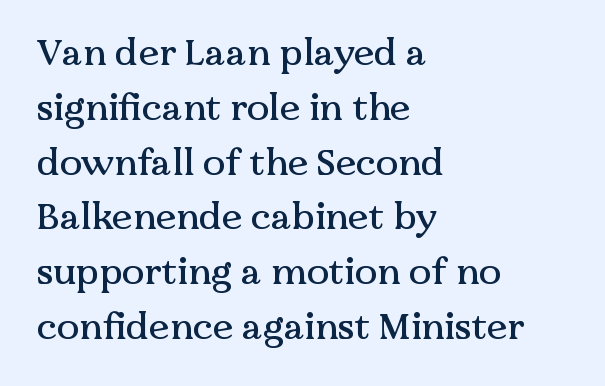
{"serif": "yes", "italic": "no", "width": "normal", "stroke_contrast": "medium", "x_height": "medium", "monospaced": "no", "underline": "no", "align": "left", "line_spacing": "normal", "line_spacing_ratio": 1.48, "letter_spacing": "normal", "letter_spacing_em": 0.0, "glyph_px": 37}
